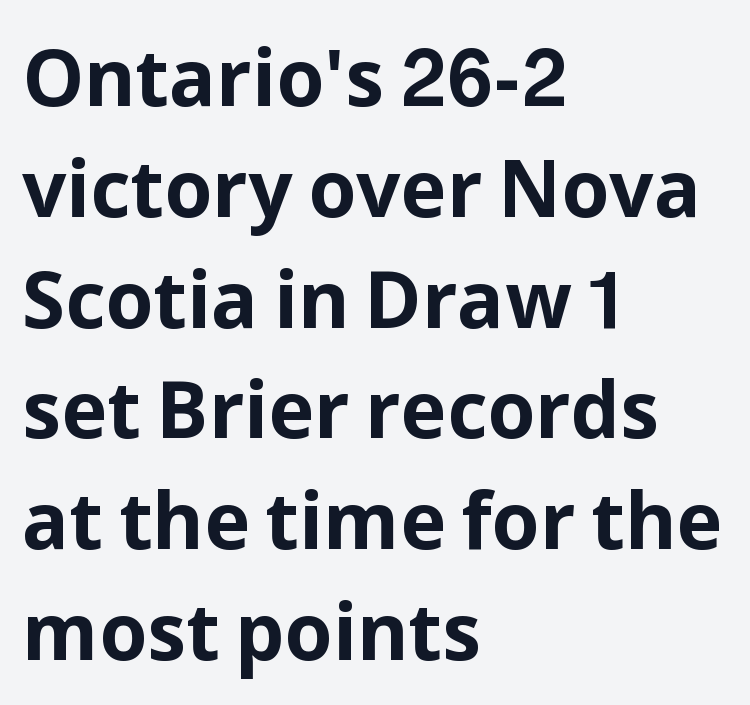
{"serif": "no", "italic": "no", "bold": "yes", "weight": "bold", "width": "normal", "stroke_contrast": "low", "x_height": "medium", "monospaced": "no", "underline": "no", "align": "left", "line_spacing": "normal", "line_spacing_ratio": 1.42, "letter_spacing": "normal", "letter_spacing_em": 0.0, "glyph_px": 78}
